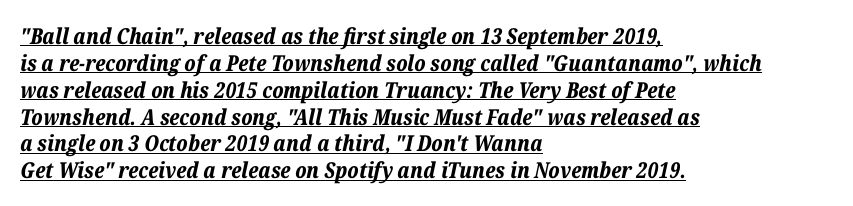
Q: Is the text bold? A: Yes.
Q: Is the text italic (slanted)? A: Yes, it leans right by about 12 degrees.
Q: Is the text underlined? A: Yes.
Q: How is the paragraph aligned? A: Left-aligned.
Q: Is the spacing between letters normal or unusually wide? A: Normal.
